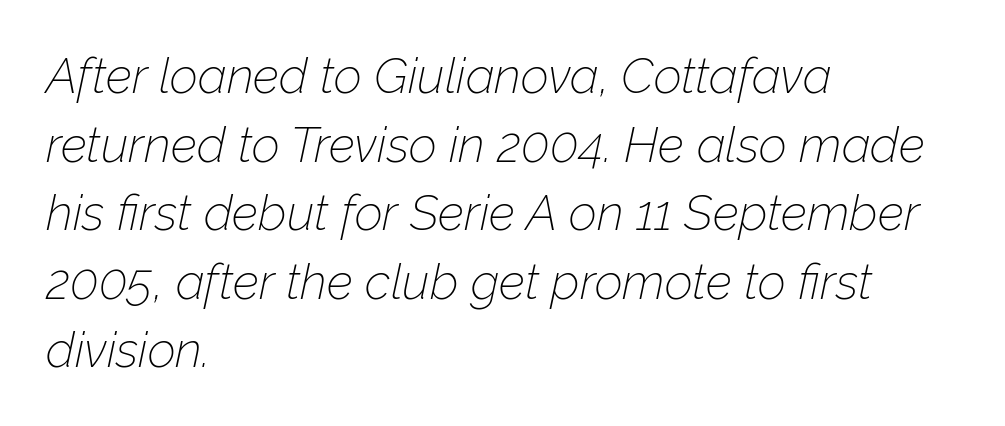
The image shows 49 px thin type, italic (leaning right); set left-aligned, normal line spacing (1.4x), normal letter spacing, not underlined; low stroke contrast and a medium x-height.
